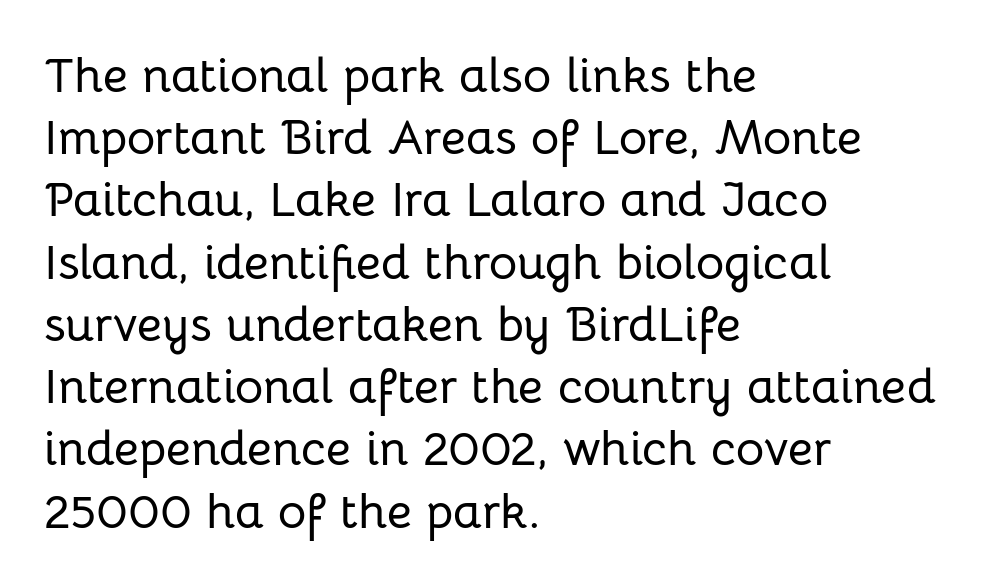
{"serif": "no", "italic": "no", "width": "normal", "stroke_contrast": "low", "x_height": "medium", "monospaced": "no", "underline": "no", "align": "left", "line_spacing": "normal", "line_spacing_ratio": 1.27, "letter_spacing": "normal", "letter_spacing_em": 0.0, "glyph_px": 49}
